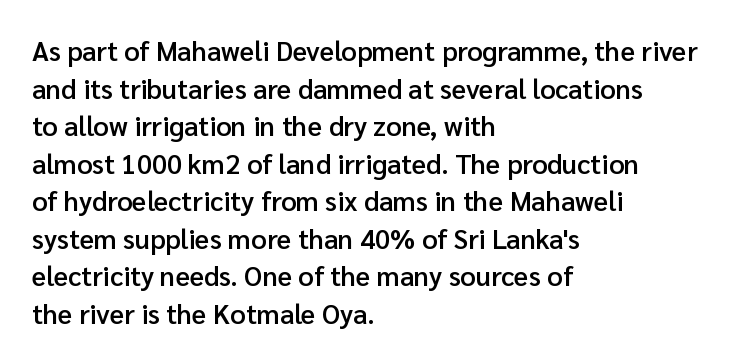
The image shows 27 px text type, upright; set left-aligned, normal line spacing (1.39x), normal letter spacing, not underlined.
